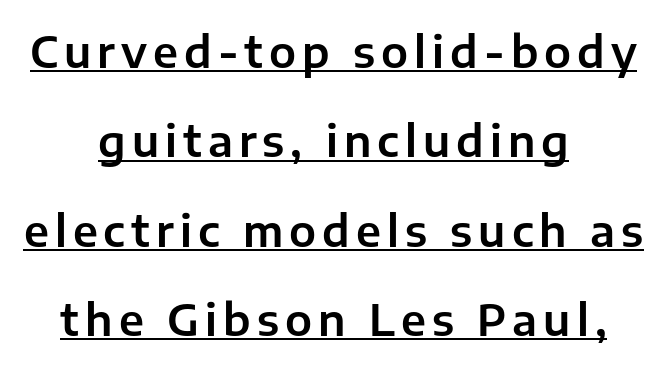
Horizontal bands of white between lines are thick stripes. Examine the stroke ends and you'll find no serifs. Does the lettering tilt? It doesn't — this is upright. Honestly, the underline is the first thing you notice here. You could not count columns in this text — the font is proportionally spaced.
